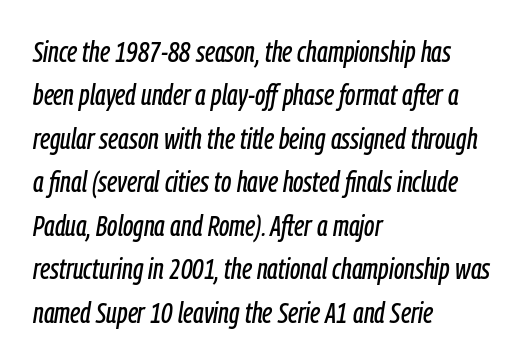
The image shows 29 px condensed type, italic (leaning right); set left-aligned, normal line spacing (1.5x), normal letter spacing, not underlined; low stroke contrast and a medium x-height.
